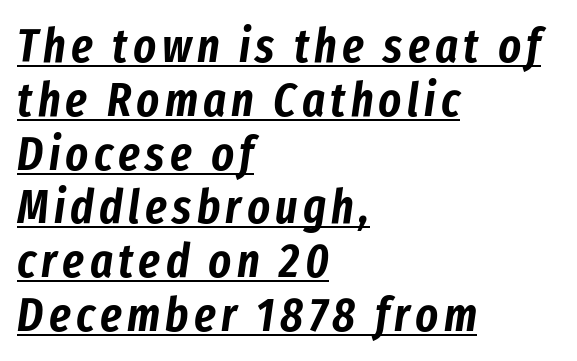
Q: Is the text italic (slanted)? A: Yes, it leans right by about 8 degrees.
Q: Is the text underlined? A: Yes.
Q: How is the paragraph aligned? A: Left-aligned.
Q: Is the spacing between lines tight, normal or loose? A: Tight.
Q: Width (condensed, normal, or wide)? A: Condensed.
Q: Stroke contrast? A: Low.
Q: x-height? A: Medium.
Q: Monospaced? A: No.
